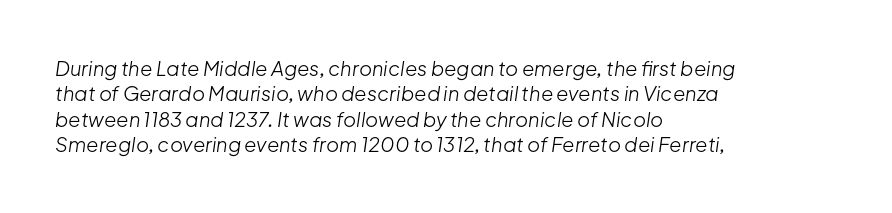
The image shows 20 px text type, italic (leaning right); set left-aligned, normal line spacing (1.27x), normal letter spacing, not underlined.
